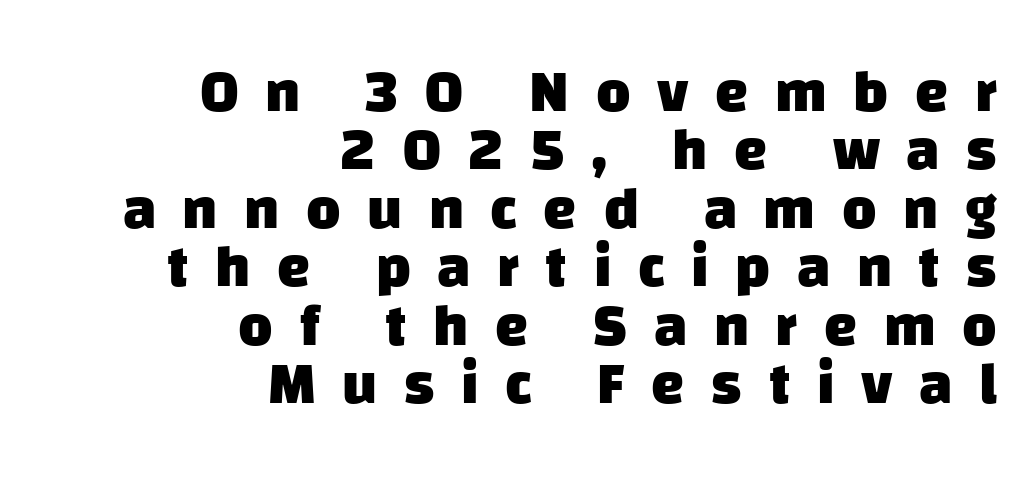
Q: Is the text bold? A: Yes.
Q: Is the typeface a serif or a sans-serif typeface? A: Sans-serif.
Q: Is the text underlined? A: No.
Q: How is the paragraph aligned? A: Right-aligned.
Q: Is the spacing between letters normal or unusually wide? A: Unusually wide.
Q: Is the spacing between lines tight, normal or loose? A: Tight.
Q: Width (condensed, normal, or wide)? A: Normal.
Q: Stroke contrast? A: Low.
Q: x-height? A: Large.
Q: Monospaced? A: No.
